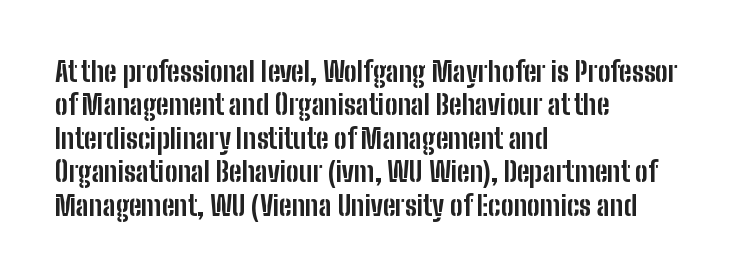
There is no visible air inserted between adjacent glyphs. Compared with a centered layout, this one pins lines to the left instead. The strokes are fattened all the way to bold. A typesetter would mark this as roman, not italic. The words here are not underlined.
